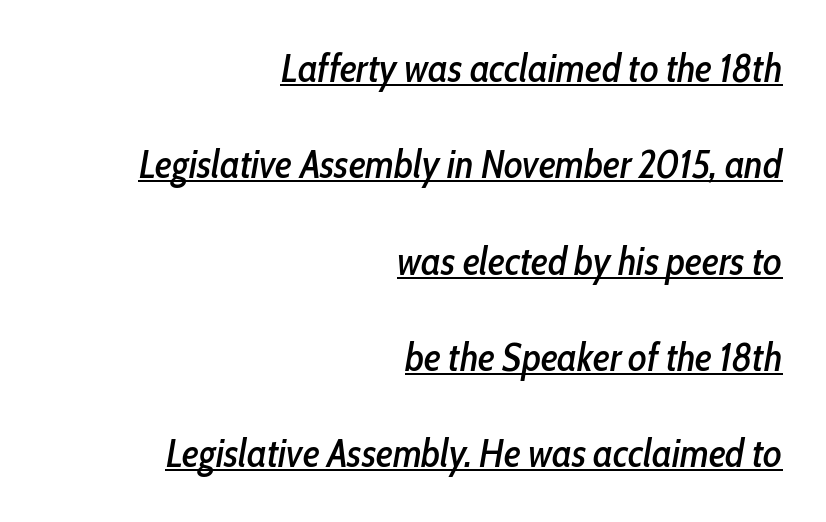
The gaps between neighbouring characters are ordinary and unremarkable. Beneath each row of characters lies a ruled line. When letters slant like this, we call the style italic. Short and long lines alike share a common ending point at right. Do the characters align in a grid? No, the font is proportional. The lines are spread far apart with generous leading.
